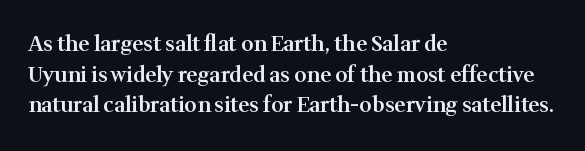
The image shows 21 px text type, upright; set left-aligned, normal line spacing (1.46x), normal letter spacing, not underlined.
